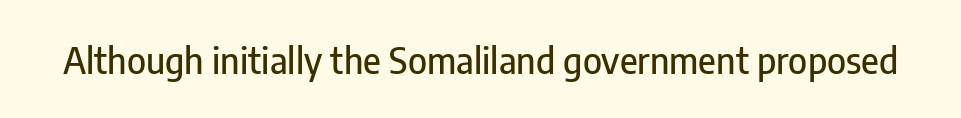
{"serif": "no", "italic": "no", "width": "condensed", "stroke_contrast": "low", "x_height": "medium", "monospaced": "no", "underline": "no", "letter_spacing": "normal", "letter_spacing_em": 0.0, "glyph_px": 36}
